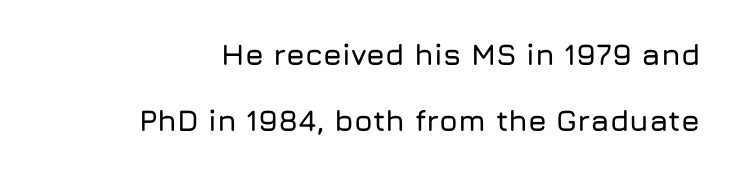
Airy leading. Spacing verdict: proportional, widths tailored to each character. Glance below the letters and you will spot only blank space. Classification — sans serif. The gaps between neighbouring characters are ordinary and unremarkable.
